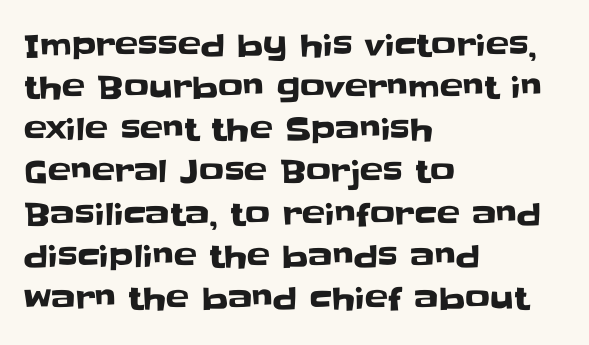
{"serif": "no", "italic": "no", "width": "normal", "stroke_contrast": "low", "x_height": "large", "monospaced": "no", "underline": "no", "align": "left", "line_spacing": "normal", "line_spacing_ratio": 1.36, "letter_spacing": "normal", "letter_spacing_em": 0.0, "glyph_px": 31}
